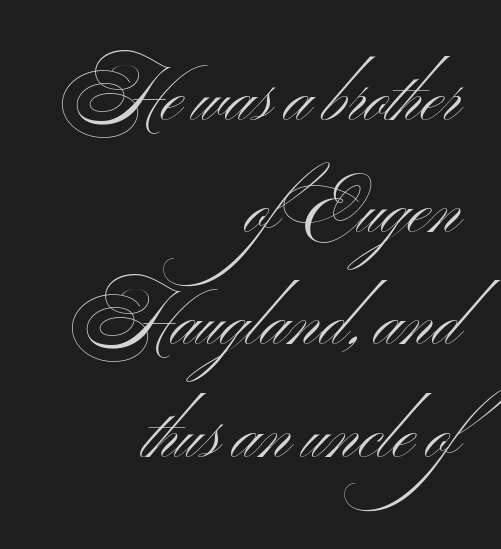
{"serif": "no", "bold": "no", "weight": "light", "width": "wide", "stroke_contrast": "medium", "x_height": "small", "monospaced": "no", "underline": "no", "align": "right", "line_spacing": "normal", "line_spacing_ratio": 1.58, "letter_spacing": "normal", "letter_spacing_em": 0.0, "glyph_px": 71}
